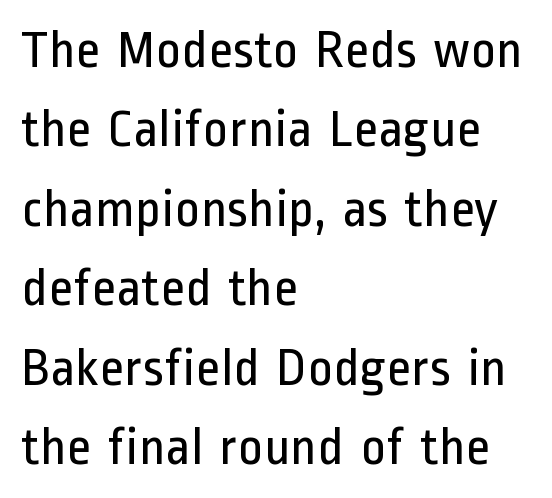
The image shows 54 px regular-weight, condensed sans-serif type, upright; set left-aligned, normal line spacing (1.47x), normal letter spacing, not underlined; low stroke contrast and a medium x-height.
